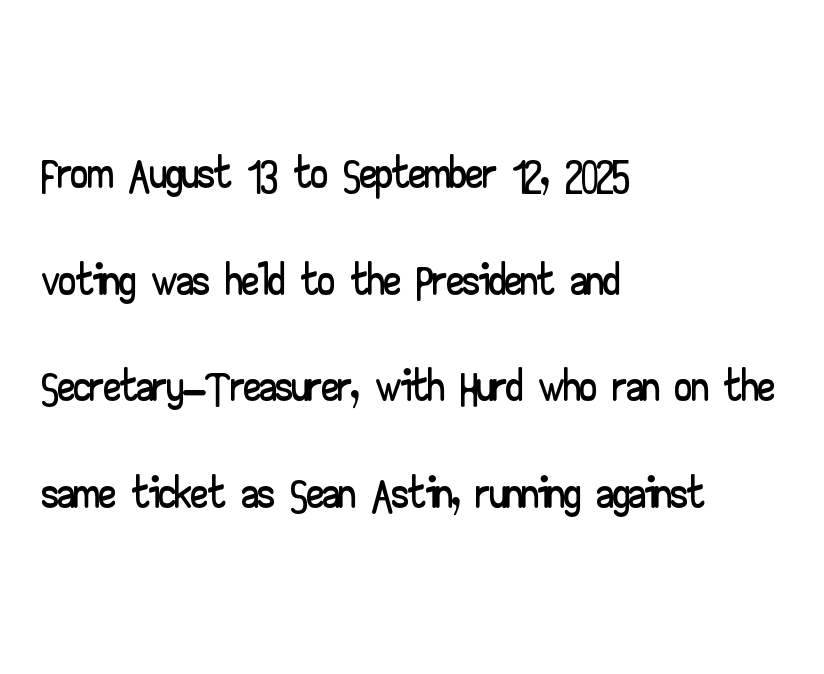
The image shows 67 px wide sans-serif type, upright; set left-aligned, normal line spacing (1.59x), normal letter spacing, not underlined; low stroke contrast and a small x-height.
